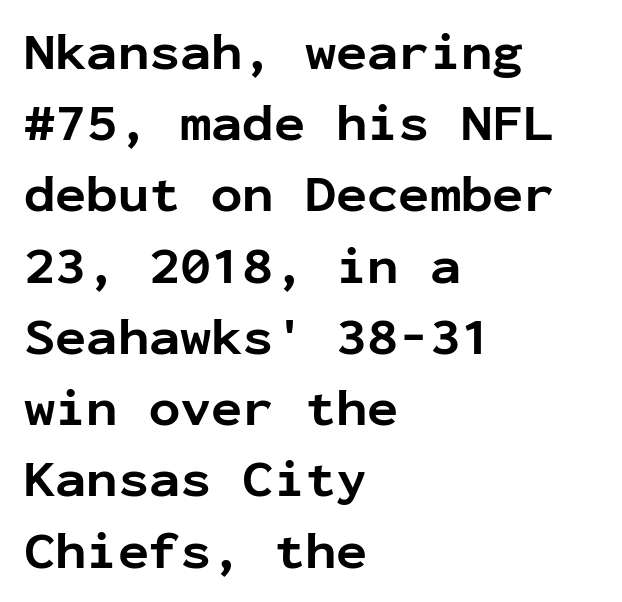
Q: Is the text bold? A: Yes.
Q: Is the text italic (slanted)? A: No, it is upright.
Q: Is the typeface a serif or a sans-serif typeface? A: Sans-serif.
Q: Is the text underlined? A: No.
Q: How is the paragraph aligned? A: Left-aligned.
Q: Is the spacing between letters normal or unusually wide? A: Normal.
Q: Is the spacing between lines tight, normal or loose? A: Normal.
Q: Width (condensed, normal, or wide)? A: Normal.
Q: Stroke contrast? A: Low.
Q: x-height? A: Medium.
Q: Monospaced? A: Yes.
